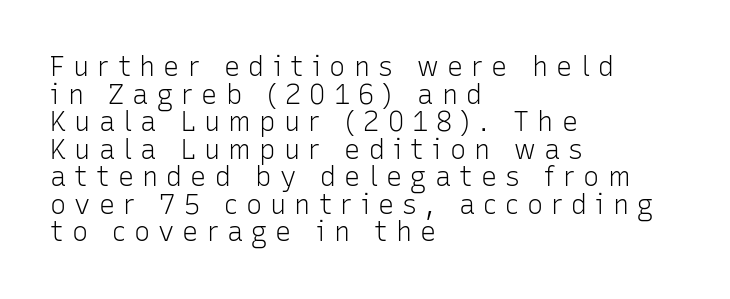
Q: Is the text bold? A: No.
Q: Is the text italic (slanted)? A: No, it is upright.
Q: Is the text underlined? A: No.
Q: How is the paragraph aligned? A: Left-aligned.
Q: Is the spacing between letters normal or unusually wide? A: Unusually wide.
Q: Is the spacing between lines tight, normal or loose? A: Tight.
